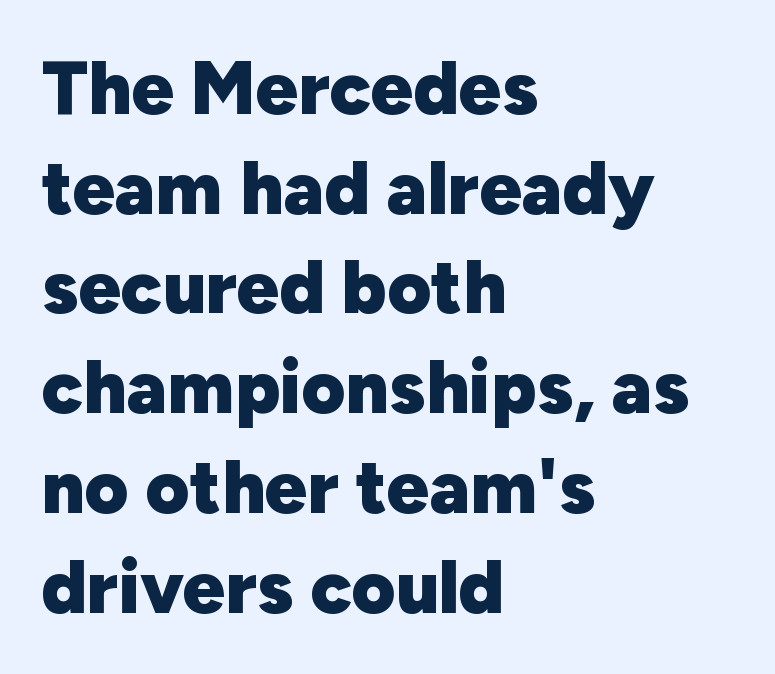
The image shows 75 px heavy sans-serif type, upright; set left-aligned, normal line spacing (1.33x), normal letter spacing, not underlined; low stroke contrast and a medium x-height.
